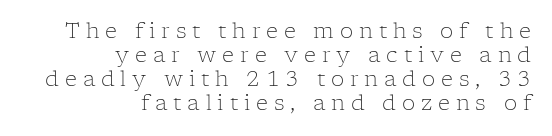
{"italic": "no", "bold": "no", "underline": "no", "align": "right", "line_spacing": "tight", "line_spacing_ratio": 1.14, "letter_spacing": "wide", "letter_spacing_em": 0.28, "glyph_px": 21}
